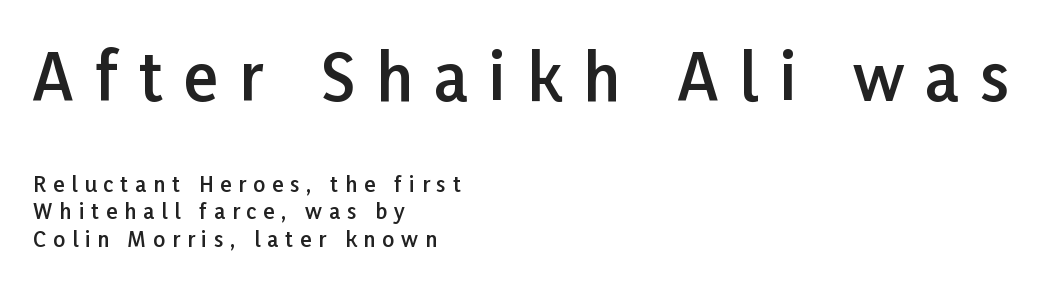
The image shows 64 px semibold sans-serif type, upright; set left-aligned, normal line spacing (1.32x), unusually wide letter spacing (+0.33 em), not underlined; the first (top) block is 3.05x larger; low stroke contrast and a medium x-height.
